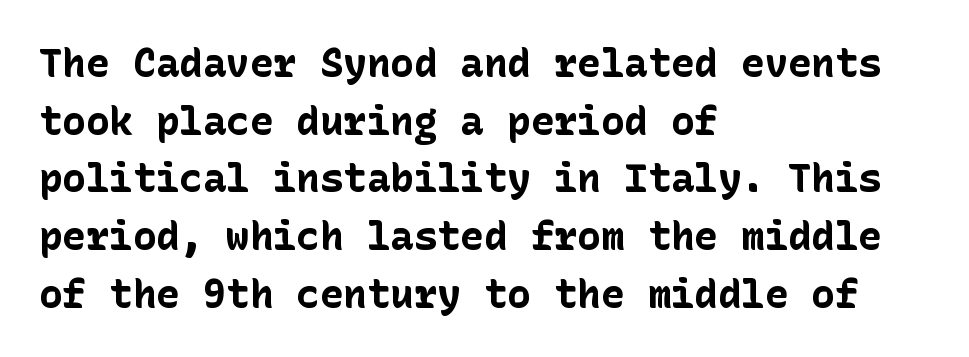
Tracking value appears to be zero — textbook default spacing. This block has exactly the height ordinary leading produces. Layout note: lines flush left. Italic? Not at all — the glyphs are vertical.
